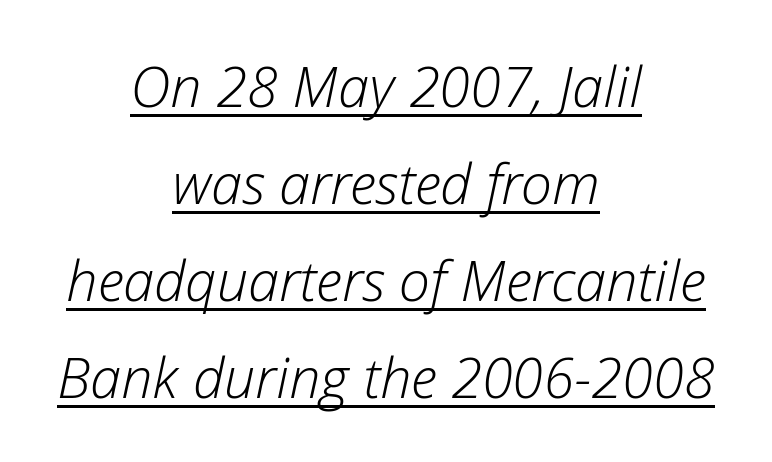
The image shows 56 px light type, italic (leaning right); set centered, line spacing 1.73x, normal letter spacing, underlined; low stroke contrast and a medium x-height.
